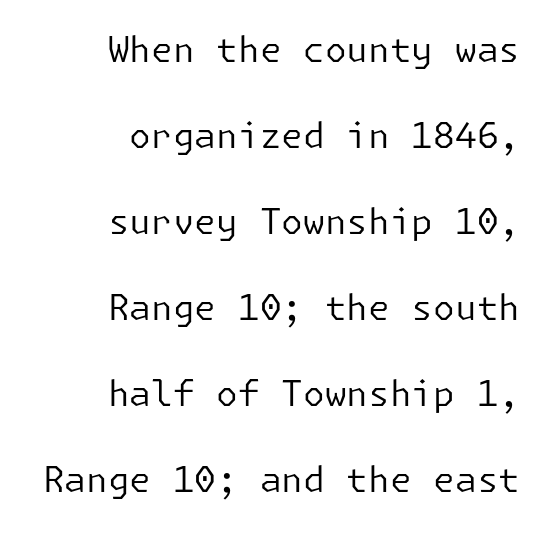
Q: Is the text bold? A: No.
Q: Is the text italic (slanted)? A: No, it is upright.
Q: Is the typeface a serif or a sans-serif typeface? A: Sans-serif.
Q: Is the text underlined? A: No.
Q: How is the paragraph aligned? A: Right-aligned.
Q: Is the spacing between letters normal or unusually wide? A: Normal.
Q: Is the spacing between lines tight, normal or loose? A: Loose.
Q: Width (condensed, normal, or wide)? A: Normal.
Q: Stroke contrast? A: Low.
Q: x-height? A: Medium.
